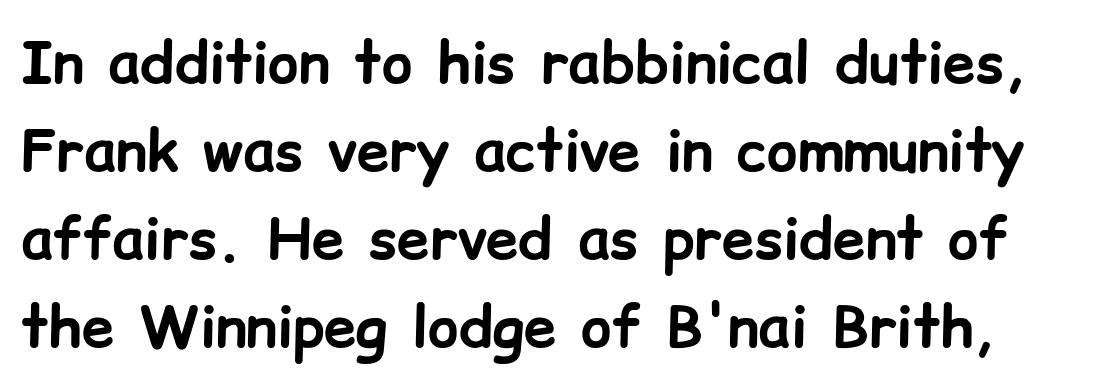
The sample has been set heavy, in full bold. Examine the stroke ends and you'll find no serifs. A typesetter would call this proportional, since set widths differ per character. The passage shown is not underscored anywhere.
